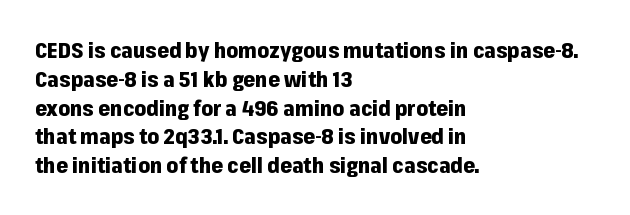
The image shows 21 px bold type, upright; set left-aligned, normal line spacing (1.37x), normal letter spacing, not underlined.
